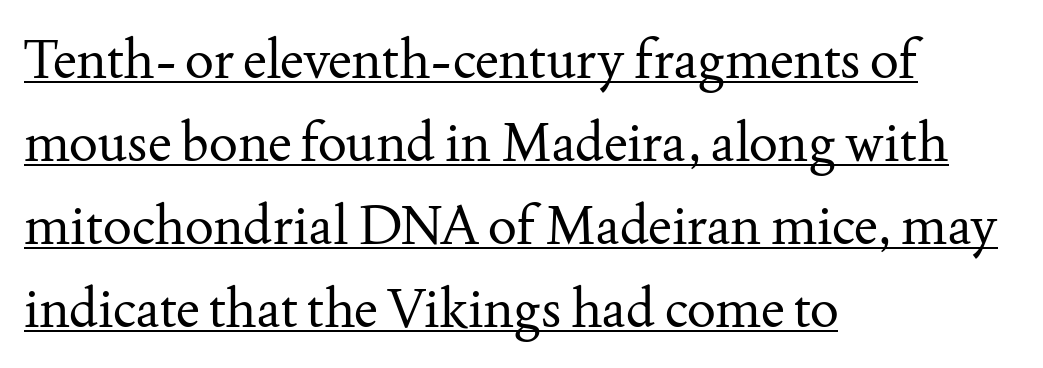
The image shows 54 px regular-weight serif type, upright; set left-aligned, normal line spacing (1.54x), normal letter spacing, underlined; medium stroke contrast and a small x-height.
